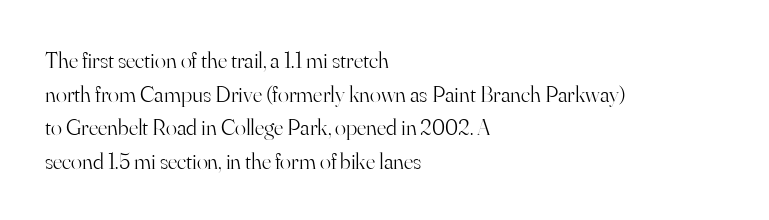
Q: Is the text bold? A: No.
Q: Is the text italic (slanted)? A: No, it is upright.
Q: Is the text underlined? A: No.
Q: How is the paragraph aligned? A: Left-aligned.
Q: Is the spacing between letters normal or unusually wide? A: Normal.
Q: Is the spacing between lines tight, normal or loose? A: Normal.
